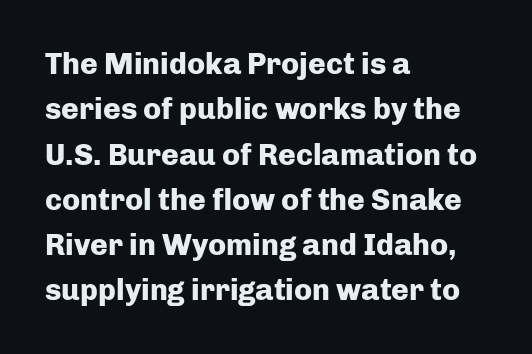
The image shows 30 px heavy sans-serif type, upright; set left-aligned, normal line spacing (1.51x), normal letter spacing, not underlined; low stroke contrast and a medium x-height.
